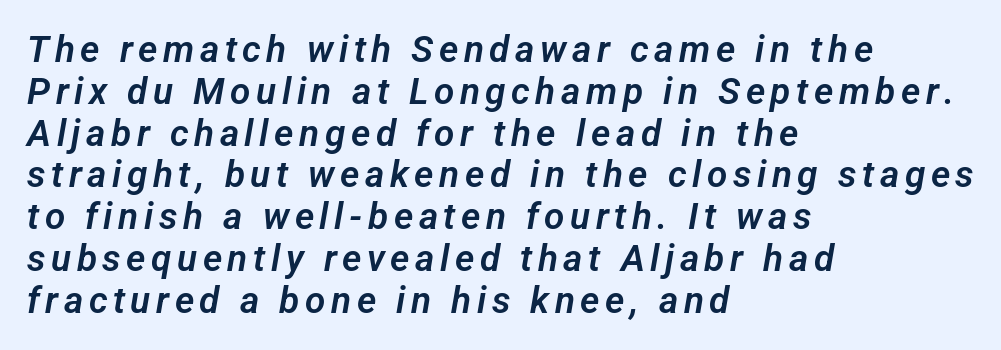
{"serif": "no", "width": "normal", "stroke_contrast": "low", "x_height": "medium", "monospaced": "no", "underline": "no", "align": "left", "line_spacing": "tight", "line_spacing_ratio": 1.13, "glyph_px": 37}
